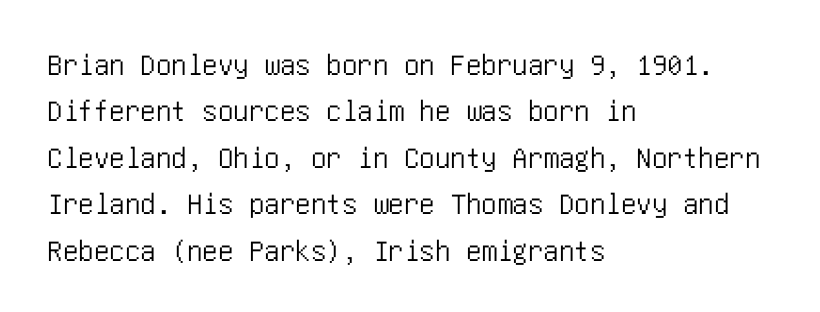
{"serif": "no", "italic": "no", "width": "condensed", "stroke_contrast": "low", "x_height": "large", "underline": "no", "align": "left", "line_spacing": "normal", "line_spacing_ratio": 1.5, "letter_spacing": "normal", "letter_spacing_em": 0.0, "glyph_px": 31}
